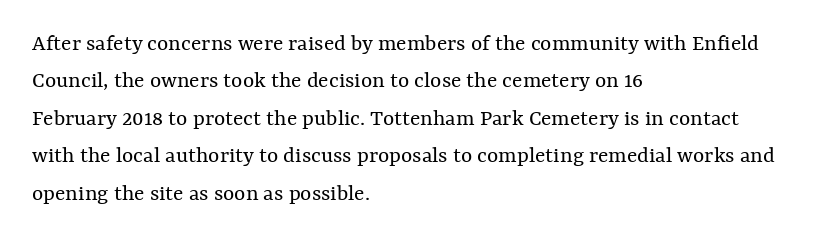
{"italic": "no", "bold": "no", "underline": "no", "align": "left", "line_spacing": "normal", "line_spacing_ratio": 1.56, "letter_spacing": "normal", "letter_spacing_em": 0.0, "glyph_px": 24}
